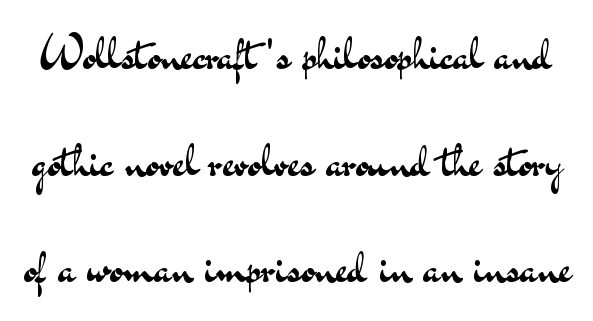
The image shows 48 px regular-weight, wide sans-serif type; set loose line spacing (2.22x), normal letter spacing, not underlined; medium stroke contrast and a small x-height.
